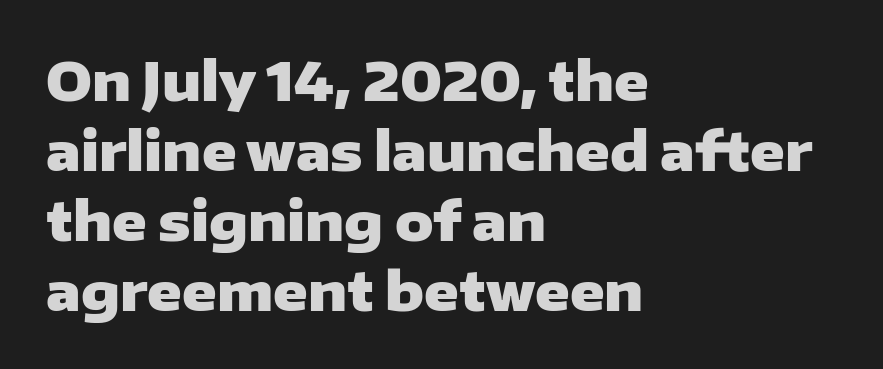
The letters stand upright; this is a roman face. Line beginnings align vertically; line endings do not. Each letter keeps its own natural width here, so spacing adapts to shape. What stands out about the letter spacing? Nothing — it is the standard amount. Summary of weight: heavy, a full bold. Serif or sans? Sans — the stroke terminals are bare.
